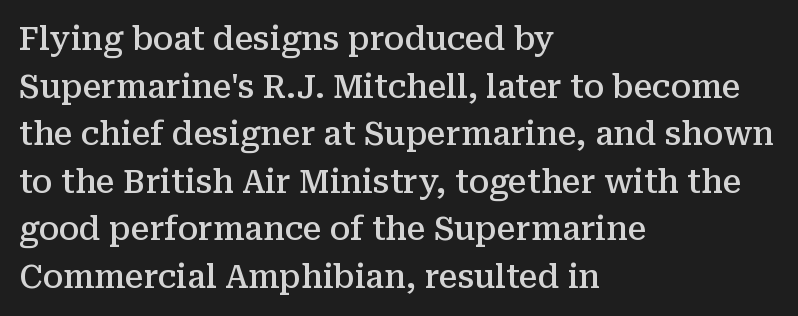
Q: Is the text bold? A: Semi-bold.
Q: Is the text italic (slanted)? A: No, it is upright.
Q: Is the typeface a serif or a sans-serif typeface? A: Serif.
Q: Is the text underlined? A: No.
Q: How is the paragraph aligned? A: Left-aligned.
Q: Is the spacing between letters normal or unusually wide? A: Normal.
Q: Is the spacing between lines tight, normal or loose? A: Normal.
Q: Width (condensed, normal, or wide)? A: Normal.
Q: Stroke contrast? A: Medium.
Q: x-height? A: Medium.
Q: Monospaced? A: No.
